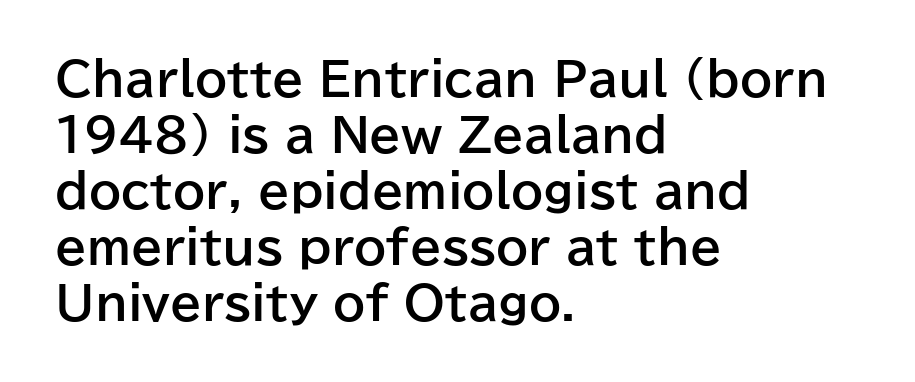
Q: Is the text bold? A: Yes.
Q: Is the text italic (slanted)? A: No, it is upright.
Q: Is the typeface a serif or a sans-serif typeface? A: Sans-serif.
Q: Is the text underlined? A: No.
Q: How is the paragraph aligned? A: Left-aligned.
Q: Is the spacing between letters normal or unusually wide? A: Normal.
Q: Width (condensed, normal, or wide)? A: Normal.
Q: Stroke contrast? A: Low.
Q: x-height? A: Medium.
Q: Monospaced? A: No.
